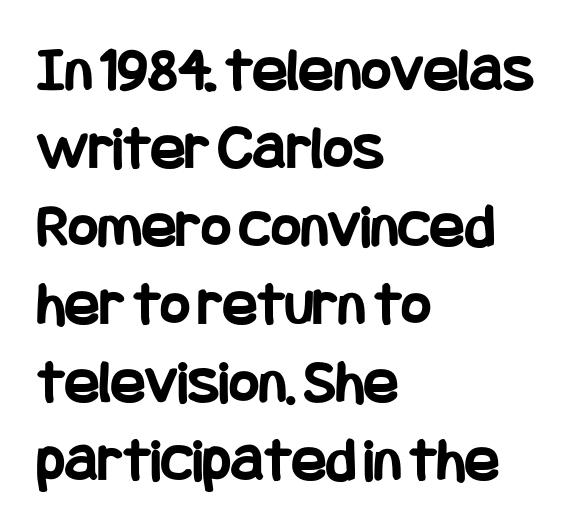
Q: Is the text bold? A: Yes.
Q: Is the text italic (slanted)? A: No, it is upright.
Q: Is the typeface a serif or a sans-serif typeface? A: Sans-serif.
Q: Is the text underlined? A: No.
Q: How is the paragraph aligned? A: Left-aligned.
Q: Is the spacing between letters normal or unusually wide? A: Normal.
Q: Width (condensed, normal, or wide)? A: Condensed.
Q: Stroke contrast? A: Low.
Q: x-height? A: Large.
